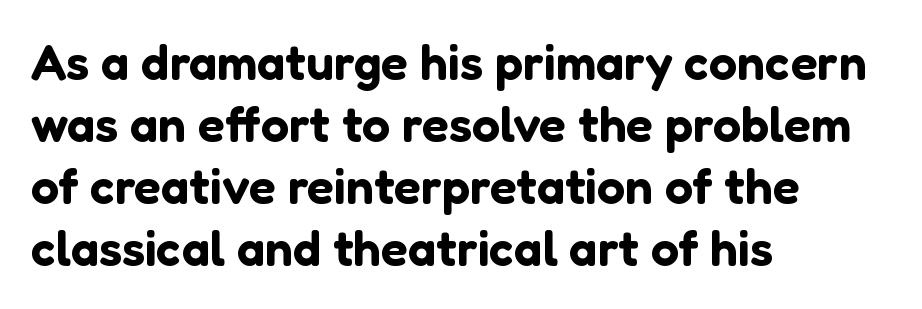
Q: Is the text italic (slanted)? A: No, it is upright.
Q: Is the typeface a serif or a sans-serif typeface? A: Sans-serif.
Q: Is the text underlined? A: No.
Q: How is the paragraph aligned? A: Left-aligned.
Q: Is the spacing between letters normal or unusually wide? A: Normal.
Q: Width (condensed, normal, or wide)? A: Normal.
Q: Stroke contrast? A: Low.
Q: x-height? A: Medium.
Q: Monospaced? A: No.
